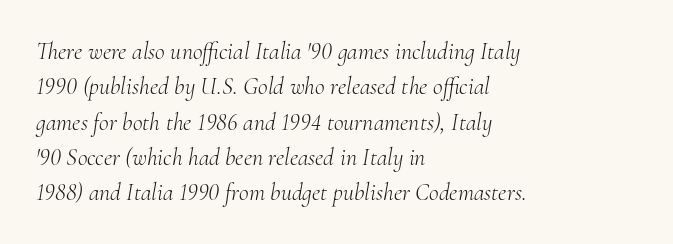
An italicized treatment has been applied to the whole sample. In terms of letterspacing, this is plain default setting. Leading: standard. The passage is arranged the way most books set body copy — flush left. Type without underlining.
